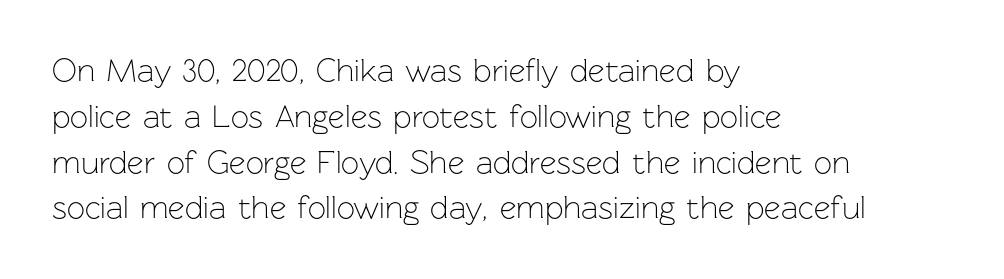
{"serif": "no", "italic": "no", "bold": "no", "weight": "light", "width": "normal", "stroke_contrast": "low", "x_height": "medium", "monospaced": "no", "underline": "no", "align": "left", "line_spacing": "normal", "line_spacing_ratio": 1.43, "letter_spacing": "normal", "letter_spacing_em": 0.0, "glyph_px": 32}
